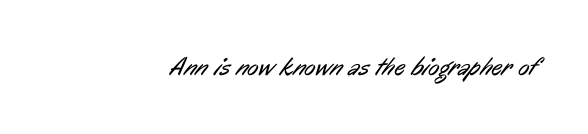
{"bold": "no", "underline": "no", "letter_spacing": "normal", "letter_spacing_em": 0.0, "glyph_px": 26}
